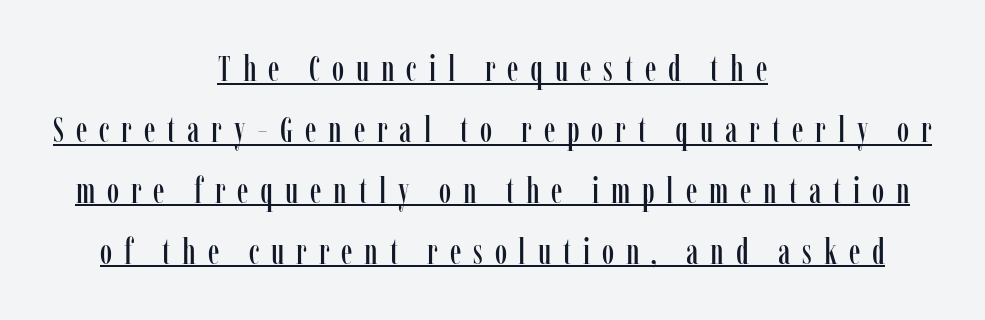
{"serif": "yes", "italic": "no", "width": "condensed", "stroke_contrast": "low", "x_height": "medium", "monospaced": "no", "underline": "yes", "align": "center", "line_spacing_ratio": 1.74, "letter_spacing": "wide", "letter_spacing_em": 0.34, "glyph_px": 35}
